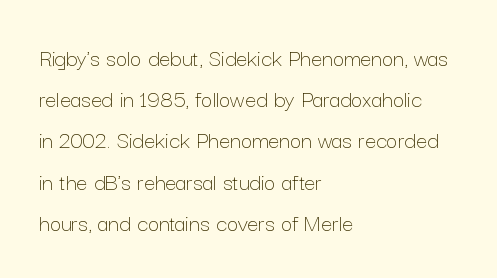
Q: Is the text bold? A: No.
Q: Is the text italic (slanted)? A: No, it is upright.
Q: Is the text underlined? A: No.
Q: How is the paragraph aligned? A: Left-aligned.
Q: Is the spacing between letters normal or unusually wide? A: Normal.
Q: Is the spacing between lines tight, normal or loose? A: Normal.
